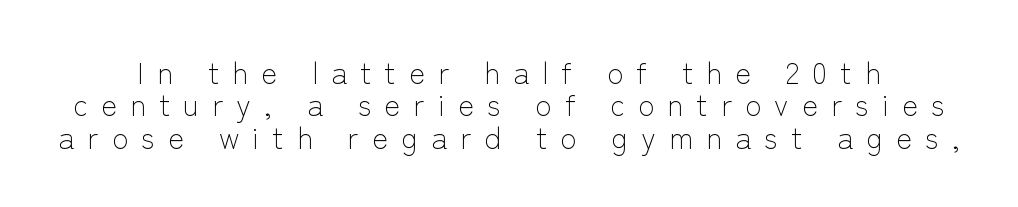
The image shows 30 px light sans-serif type, upright; set tight line spacing (1.08x), unusually wide letter spacing (+0.44 em), not underlined; low stroke contrast and a medium x-height.
